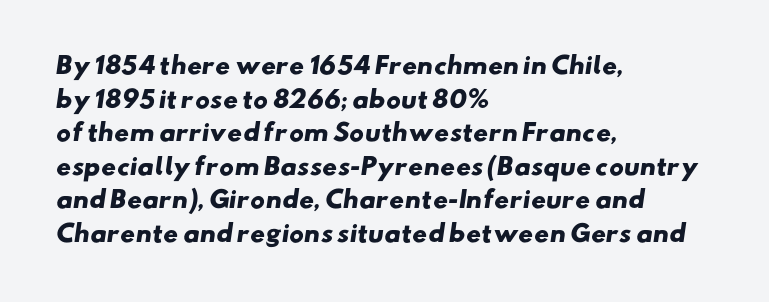
The image shows 23 px bold type; set left-aligned, normal line spacing (1.46x), normal letter spacing, not underlined.
